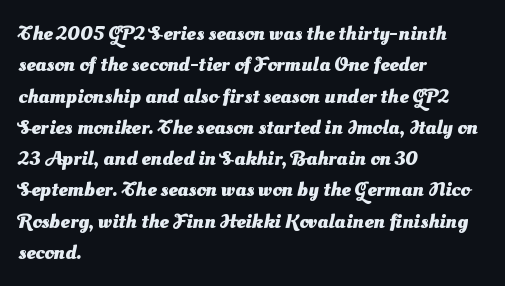
Q: Is the text bold? A: Yes.
Q: Is the text underlined? A: No.
Q: How is the paragraph aligned? A: Left-aligned.
Q: Is the spacing between letters normal or unusually wide? A: Normal.
Q: Is the spacing between lines tight, normal or loose? A: Normal.
